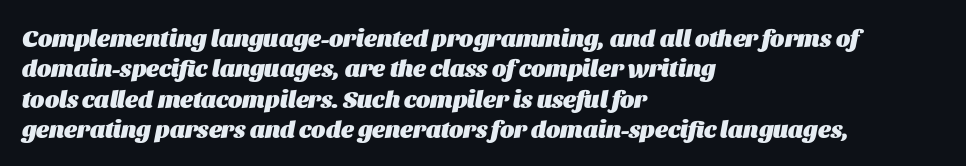
The lettering tilts uniformly, giving the passage an italic look. The tracking reads as untouched default to a designer's eye. Heavy, bold letterforms. The text block is weighted toward the left margin, trailing off unevenly rightward.
